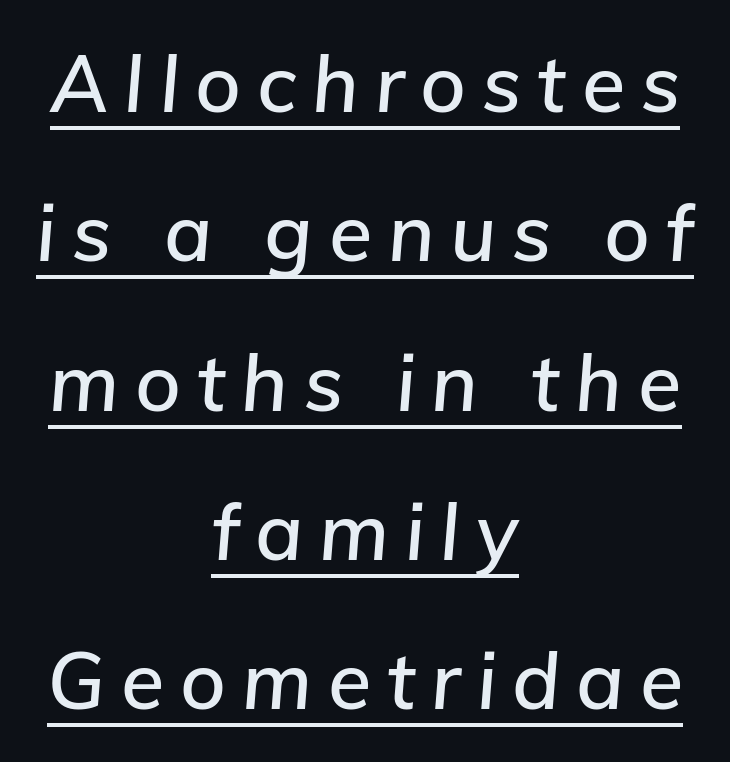
Think of a printed novel: that variable character pitch is what you see here. The passage shown leans; its letterforms are oblique. What decoration does the sample have? An underline. Loose tracking; the words dissolve into strings of separated letters. Visually the block forms a symmetrical silhouette, jagged on both flanks.
